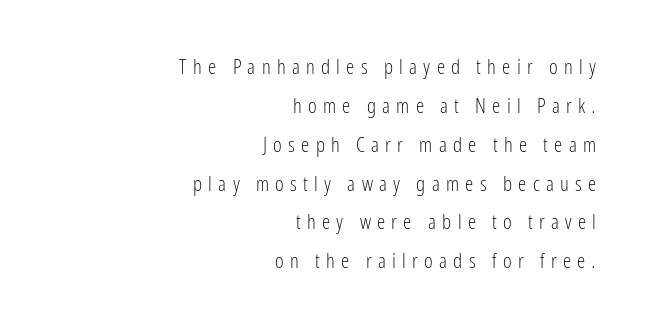
Q: Is the text bold? A: No.
Q: Is the text italic (slanted)? A: No, it is upright.
Q: Is the text underlined? A: No.
Q: How is the paragraph aligned? A: Right-aligned.
Q: Is the spacing between letters normal or unusually wide? A: Unusually wide.
